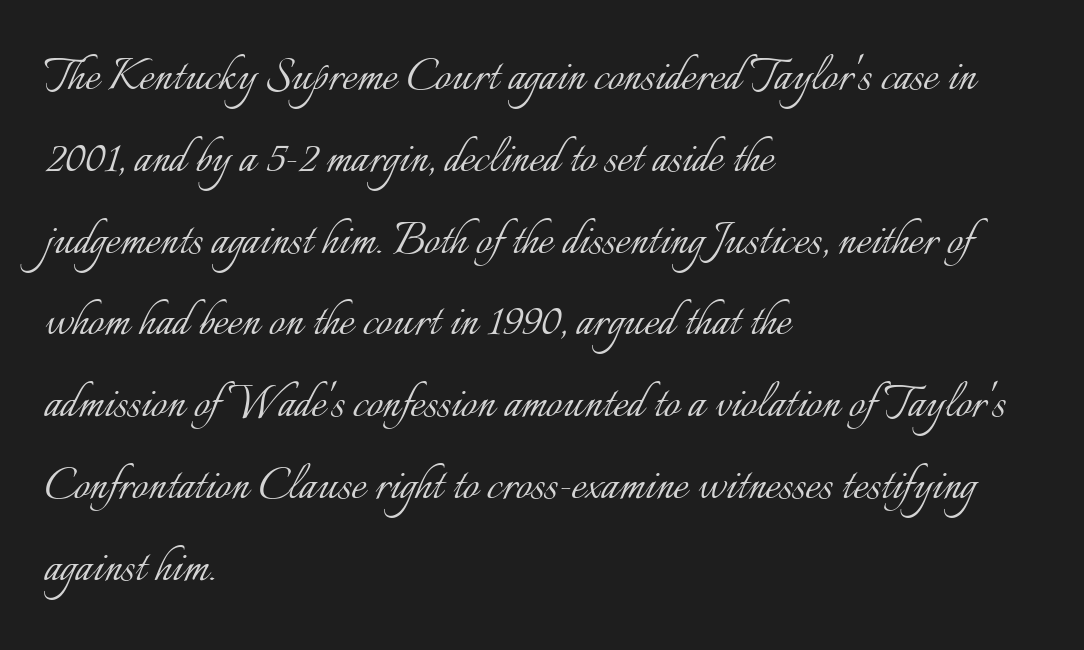
Q: Is the text bold? A: No.
Q: Is the text italic (slanted)? A: Yes.
Q: Is the text underlined? A: No.
Q: How is the paragraph aligned? A: Left-aligned.
Q: Is the spacing between letters normal or unusually wide? A: Normal.
Q: Is the spacing between lines tight, normal or loose? A: Normal.
Q: Width (condensed, normal, or wide)? A: Normal.
Q: Stroke contrast? A: Low.
Q: x-height? A: Small.
Q: Monospaced? A: No.
